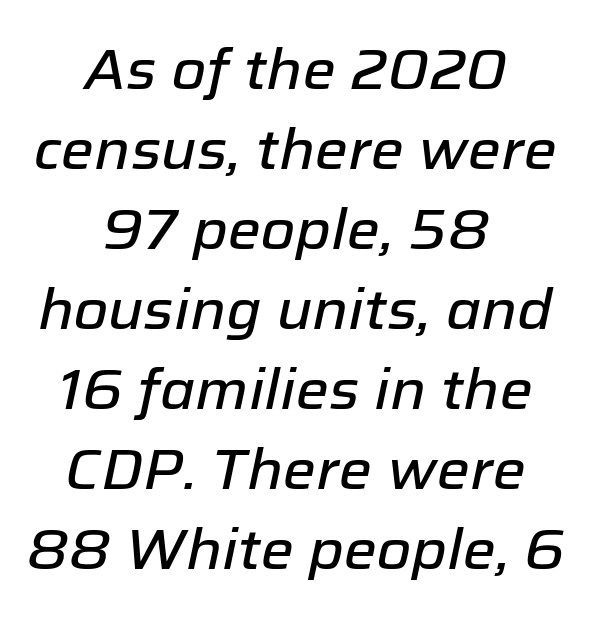
The image shows 56 px text type, italic (leaning right); set centered, normal line spacing (1.43x), normal letter spacing, not underlined; low stroke contrast and a medium x-height.
